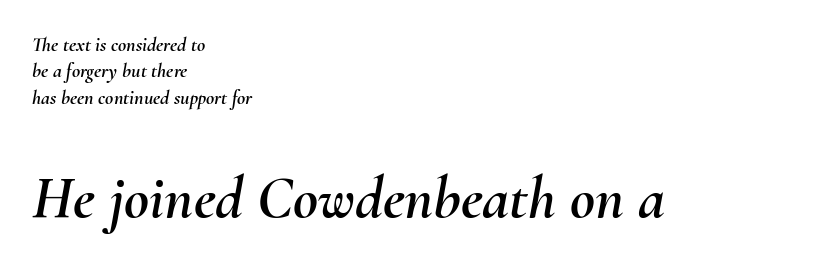
{"italic": "yes", "lean": "right", "slant_degrees": 10, "width": "normal", "stroke_contrast": "medium", "x_height": "small", "monospaced": "no", "underline": "no", "align": "left", "line_spacing": "normal", "line_spacing_ratio": 1.32, "letter_spacing": "normal", "letter_spacing_em": 0.0, "larger_block": "second", "size_ratio": 3.05, "glyph_px": 61}
